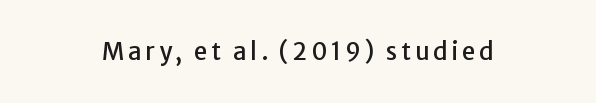
In CSS terms this would be text-align: center. The font's upright variant was chosen for this text. Quick note: underline off.
